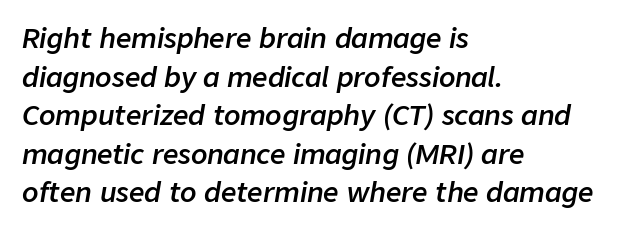
{"italic": "yes", "lean": "right", "slant_degrees": 9, "bold": "semi", "underline": "no", "align": "left", "line_spacing": "normal", "line_spacing_ratio": 1.43, "letter_spacing": "normal", "letter_spacing_em": 0.0, "glyph_px": 27}
